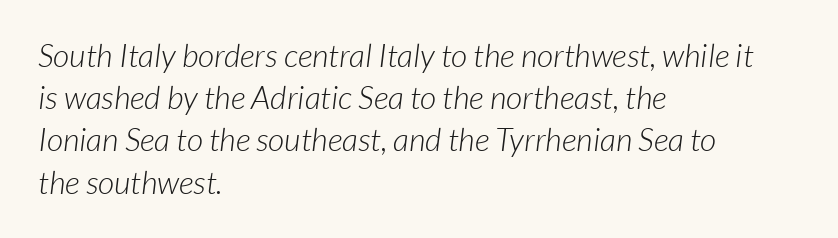
Q: Is the text bold? A: No.
Q: Is the typeface a serif or a sans-serif typeface? A: Sans-serif.
Q: Is the text underlined? A: No.
Q: How is the paragraph aligned? A: Left-aligned.
Q: Is the spacing between letters normal or unusually wide? A: Normal.
Q: Is the spacing between lines tight, normal or loose? A: Normal.
Q: Width (condensed, normal, or wide)? A: Normal.
Q: Stroke contrast? A: Low.
Q: x-height? A: Medium.
Q: Monospaced? A: No.
